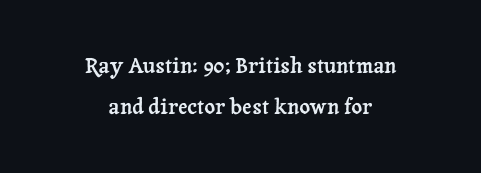
The image shows 21 px text type, upright; set centered, loose line spacing (1.93x), normal letter spacing, not underlined.
